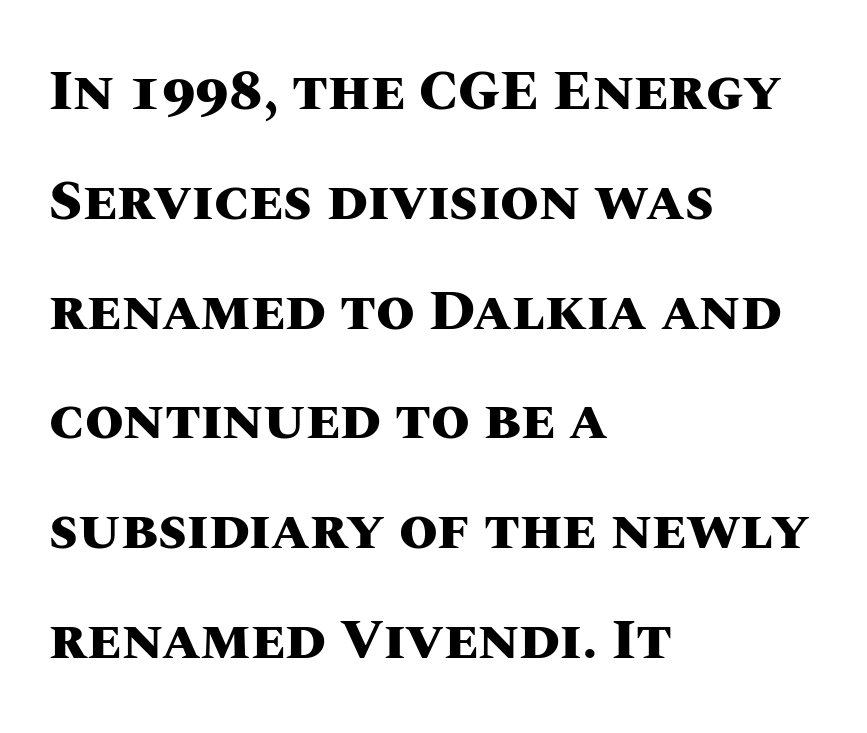
Reading down the column, the eye jumps a long way to each next line. A clean baseline with only descenders dipping below it. Look at the tracking — it's just the regular setting, nothing added. Do the characters align in a grid? No, the font is proportional. Vertical strokes here are truly vertical. A full-strength bold gives these letters their thick strokes.
